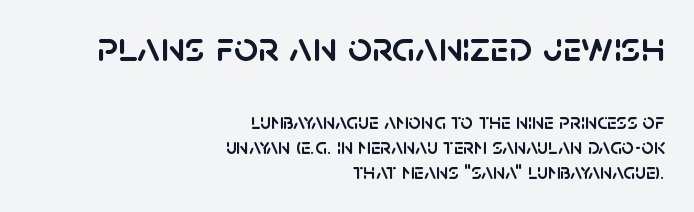
Q: Is the text italic (slanted)? A: No, it is upright.
Q: Is the typeface a serif or a sans-serif typeface? A: Sans-serif.
Q: Is the text underlined? A: No.
Q: How is the paragraph aligned? A: Right-aligned.
Q: Is the spacing between letters normal or unusually wide? A: Normal.
Q: Is the spacing between lines tight, normal or loose? A: Tight.
Q: Which block of text is set in a larger size, the first (top) or the second (bottom)? A: The first (top) one.
Q: Width (condensed, normal, or wide)? A: Normal.
Q: Stroke contrast? A: Low.
Q: x-height? A: Large.
Q: Monospaced? A: No.
